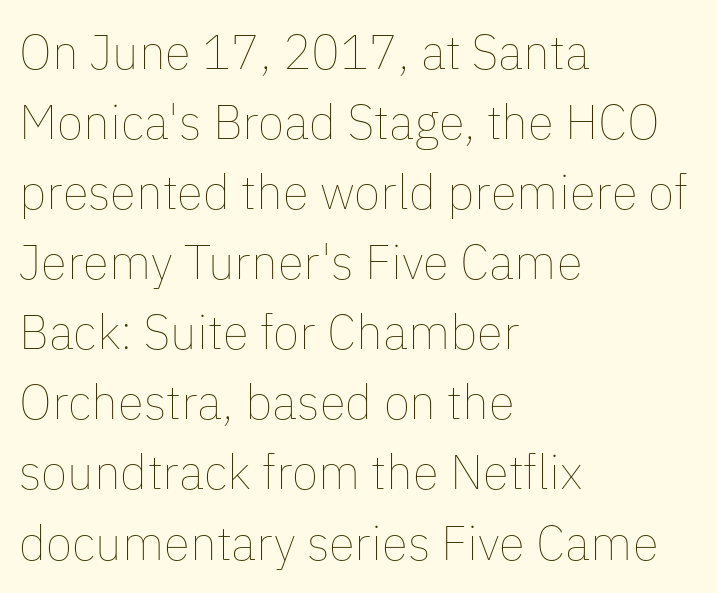
{"italic": "no", "bold": "no", "weight": "thin", "width": "normal", "stroke_contrast": "low", "x_height": "medium", "monospaced": "no", "underline": "no", "align": "left", "line_spacing": "normal", "line_spacing_ratio": 1.46, "letter_spacing": "normal", "letter_spacing_em": 0.0, "glyph_px": 48}
